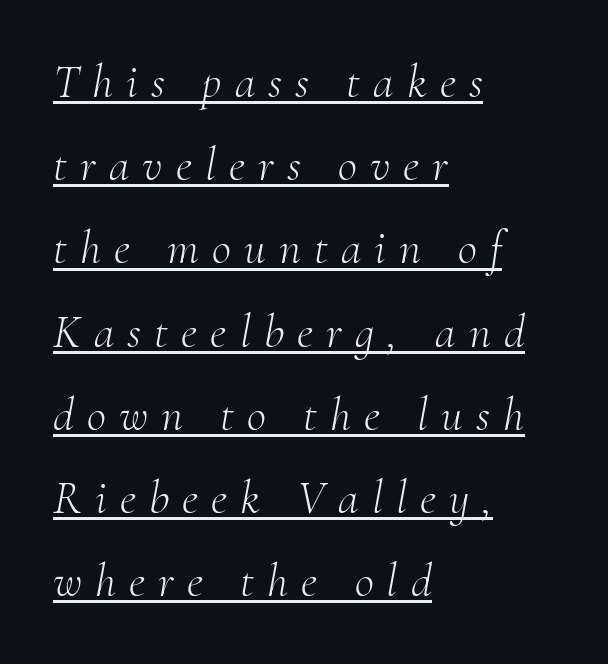
Q: Is the text bold? A: No.
Q: Is the text italic (slanted)? A: Yes, it leans right by about 10 degrees.
Q: Is the typeface a serif or a sans-serif typeface? A: Serif.
Q: Is the text underlined? A: Yes.
Q: How is the paragraph aligned? A: Left-aligned.
Q: Is the spacing between letters normal or unusually wide? A: Unusually wide.
Q: Width (condensed, normal, or wide)? A: Normal.
Q: Stroke contrast? A: Medium.
Q: x-height? A: Small.
Q: Monospaced? A: No.
